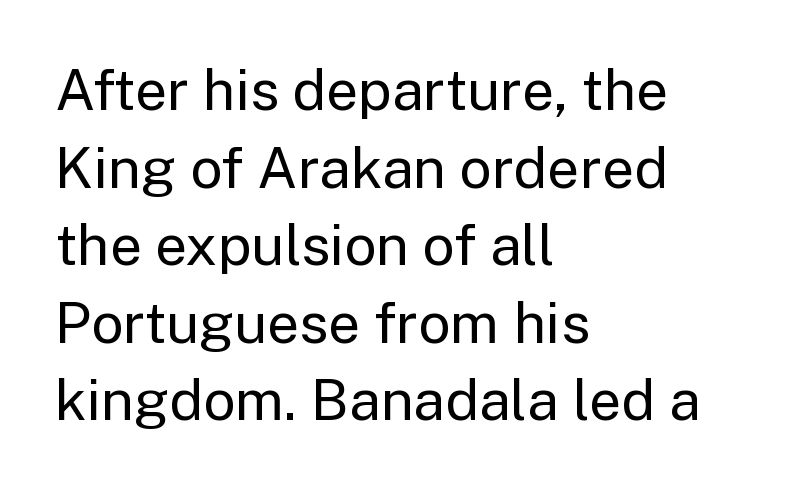
This rendering uses left alignment, leaving the right contour irregular. Each stroke keeps to a modest, everyday thickness or less. Varying glyph widths throughout — classic text-font behaviour. A typesetter would call this leading conventional body-copy spacing.
